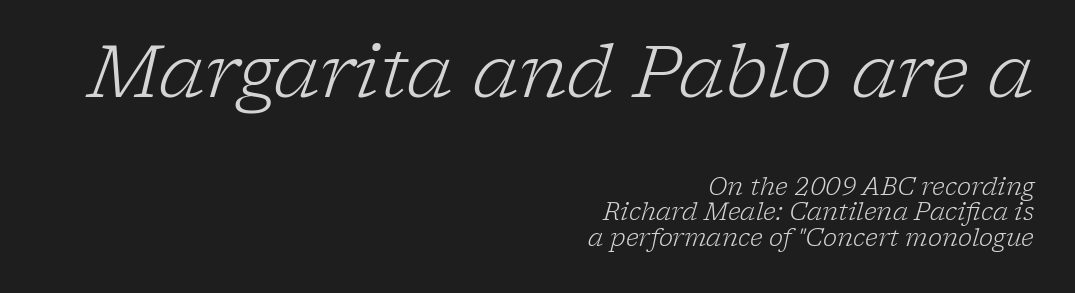
The image shows 72 px light serif type, italic (leaning right); set right-aligned, tight line spacing (1.07x), normal letter spacing, not underlined; the first (top) block is 3.0x larger; low stroke contrast and a medium x-height.
